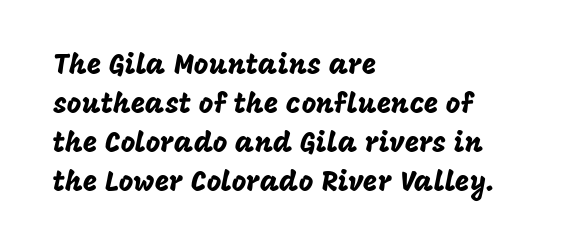
The image shows 28 px sans-serif type; set left-aligned, normal line spacing (1.39x), normal letter spacing, not underlined; low stroke contrast and a large x-height.
